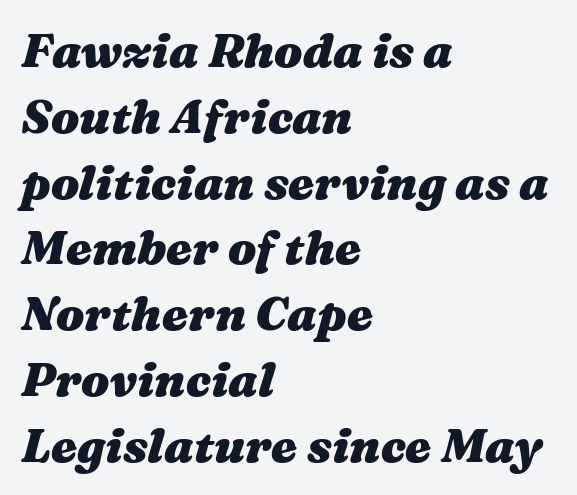
{"italic": "yes", "lean": "right", "slant_degrees": 16, "bold": "yes", "weight": "heavy", "width": "wide", "stroke_contrast": "medium", "x_height": "medium", "monospaced": "no", "underline": "no", "align": "left", "line_spacing": "normal", "line_spacing_ratio": 1.4, "letter_spacing": "normal", "letter_spacing_em": 0.0, "glyph_px": 47}
